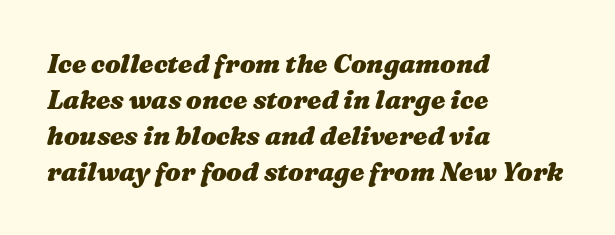
The image shows 26 px bold type, italic (leaning right); set left-aligned, normal line spacing (1.38x), normal letter spacing, not underlined.
